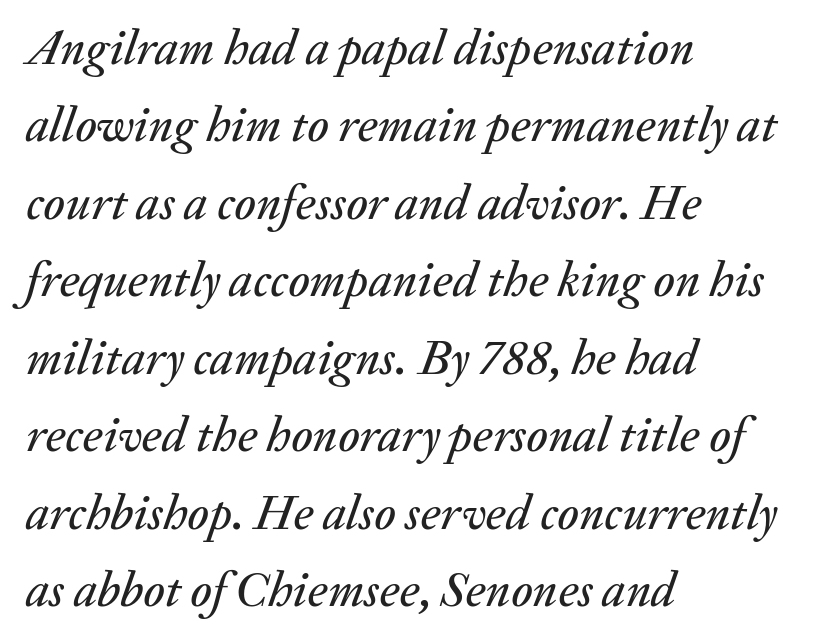
The image shows 49 px text type, italic (leaning right); set left-aligned, normal line spacing (1.58x), normal letter spacing, not underlined; medium stroke contrast and a medium x-height.
